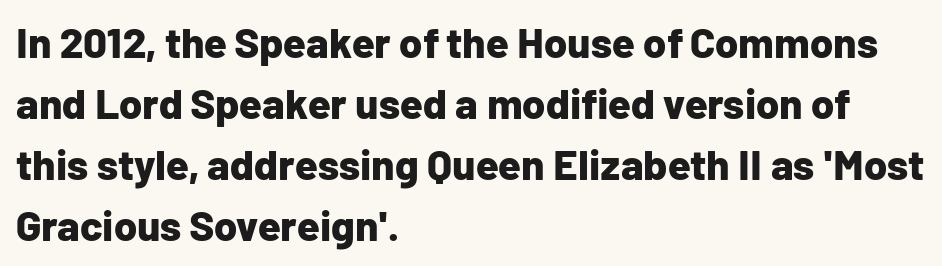
Q: Is the text bold? A: Yes.
Q: Is the text italic (slanted)? A: No, it is upright.
Q: Is the typeface a serif or a sans-serif typeface? A: Sans-serif.
Q: Is the text underlined? A: No.
Q: How is the paragraph aligned? A: Left-aligned.
Q: Is the spacing between letters normal or unusually wide? A: Normal.
Q: Is the spacing between lines tight, normal or loose? A: Normal.
Q: Width (condensed, normal, or wide)? A: Normal.
Q: Stroke contrast? A: Low.
Q: x-height? A: Medium.
Q: Monospaced? A: No.
